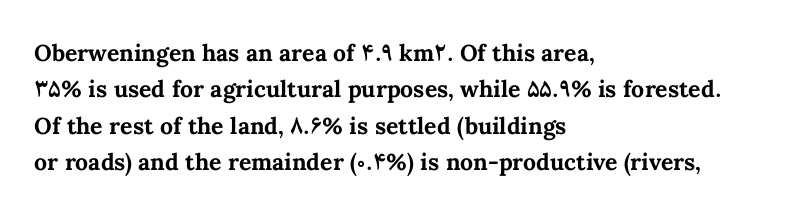
{"italic": "no", "bold": "yes", "underline": "no", "align": "left", "line_spacing": "normal", "line_spacing_ratio": 1.58, "letter_spacing": "normal", "letter_spacing_em": 0.0, "glyph_px": 23}
